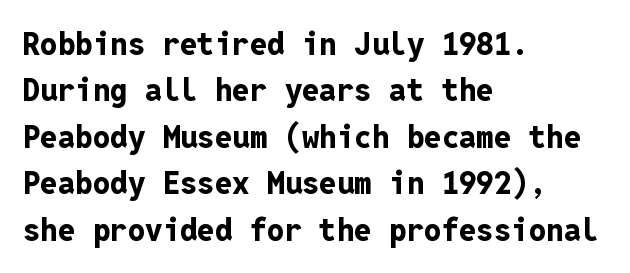
Q: Is the text bold? A: Yes.
Q: Is the text italic (slanted)? A: No, it is upright.
Q: Is the typeface a serif or a sans-serif typeface? A: Sans-serif.
Q: Is the text underlined? A: No.
Q: How is the paragraph aligned? A: Left-aligned.
Q: Is the spacing between letters normal or unusually wide? A: Normal.
Q: Is the spacing between lines tight, normal or loose? A: Normal.
Q: Width (condensed, normal, or wide)? A: Normal.
Q: Stroke contrast? A: Low.
Q: x-height? A: Medium.
Q: Monospaced? A: Yes.
